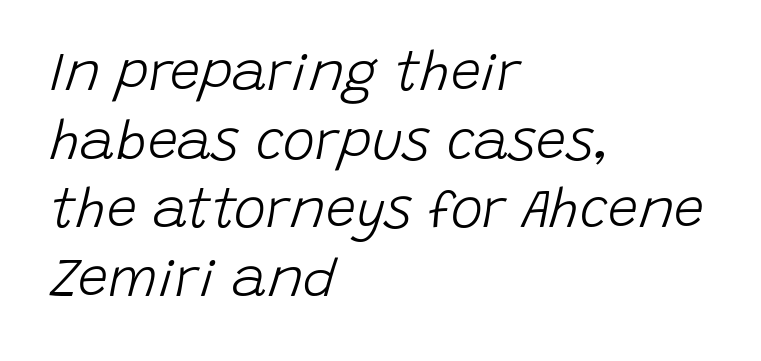
Vertically, the passage feels balanced, rows spaced as you'd expect. Each letter keeps its own natural width here, so spacing adapts to shape. Caption: multi-line text, flush left, ragged right. On a weight scale, this lands at 450 or below.
